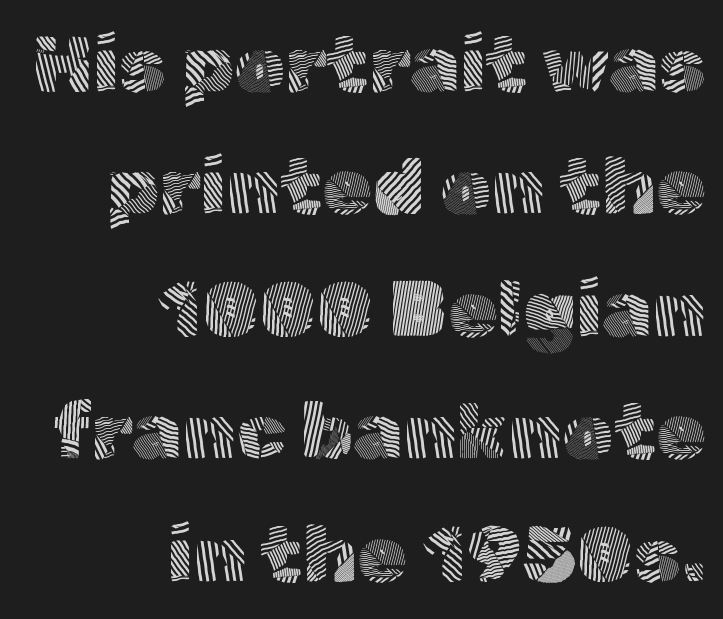
The image shows 80 px light sans-serif type, upright; set right-aligned, normal line spacing (1.53x), normal letter spacing, not underlined; a medium x-height.
